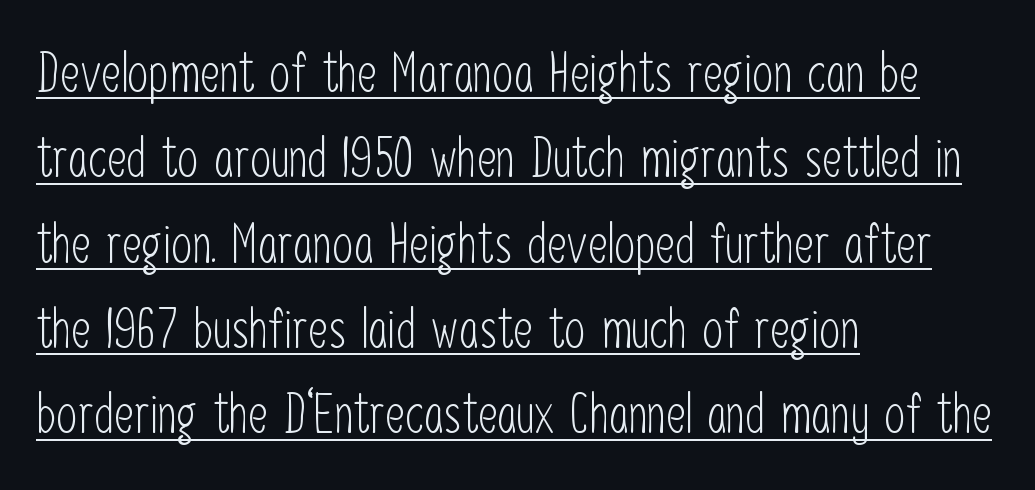
Here the glyphs are tracked normally, forming tight word shapes. Has an underline been added? It has. Each letter keeps its own natural width here, so spacing adapts to shape. The setting favours the left margin, as ordinary paragraphs usually do. These lines sit exactly where default settings would place them.
